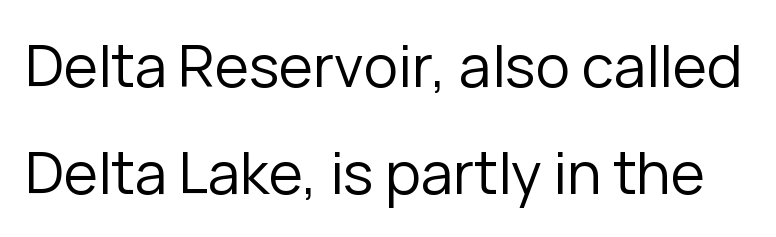
Q: Is the text bold? A: No.
Q: Is the text italic (slanted)? A: No, it is upright.
Q: Is the typeface a serif or a sans-serif typeface? A: Sans-serif.
Q: Is the text underlined? A: No.
Q: Is the spacing between letters normal or unusually wide? A: Normal.
Q: Width (condensed, normal, or wide)? A: Normal.
Q: Stroke contrast? A: Low.
Q: x-height? A: Medium.
Q: Monospaced? A: No.
